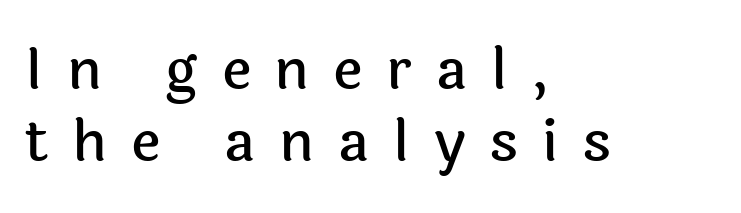
{"serif": "no", "italic": "no", "width": "normal", "x_height": "medium", "monospaced": "no", "underline": "no", "align": "left", "line_spacing_ratio": 1.24, "letter_spacing": "wide", "letter_spacing_em": 0.41, "glyph_px": 58}
